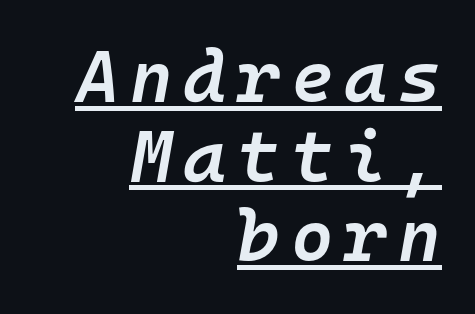
Q: Is the text bold? A: Semi-bold.
Q: Is the text italic (slanted)? A: Yes, it leans right by about 10 degrees.
Q: Is the text underlined? A: Yes.
Q: How is the paragraph aligned? A: Right-aligned.
Q: Is the spacing between lines tight, normal or loose? A: Tight.
Q: Width (condensed, normal, or wide)? A: Normal.
Q: Stroke contrast? A: Low.
Q: x-height? A: Medium.
Q: Monospaced? A: Yes.
